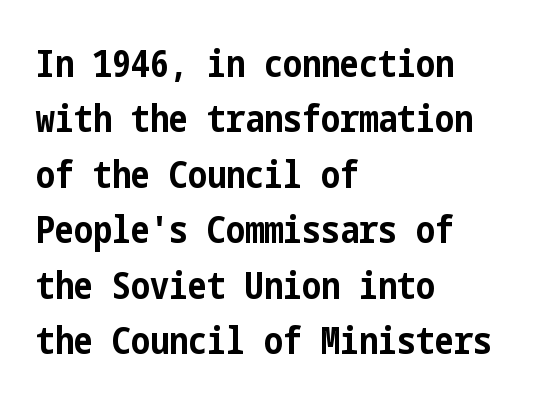
Nobody drew a line under any word here. One-word summary of the alignment: left. I'd describe the lettering as bold — thick and assertive. The glyphs in this specimen are sans serif. Normally led — the rows are evenly, conventionally spaced.
